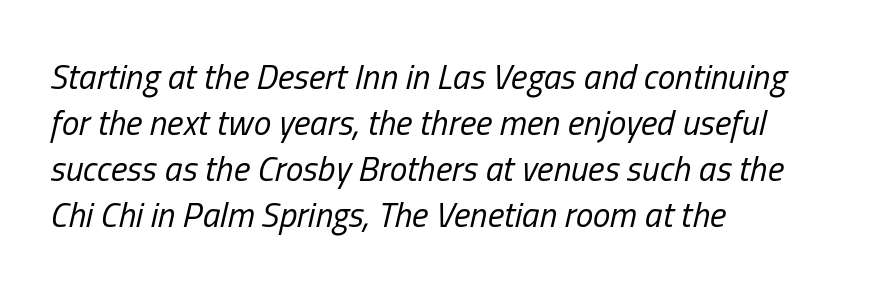
Q: Is the text bold? A: No.
Q: Is the text italic (slanted)? A: Yes, it leans right by about 13 degrees.
Q: Is the text underlined? A: No.
Q: How is the paragraph aligned? A: Left-aligned.
Q: Is the spacing between letters normal or unusually wide? A: Normal.
Q: Is the spacing between lines tight, normal or loose? A: Normal.
Q: Width (condensed, normal, or wide)? A: Condensed.
Q: Stroke contrast? A: Low.
Q: x-height? A: Medium.
Q: Monospaced? A: No.
